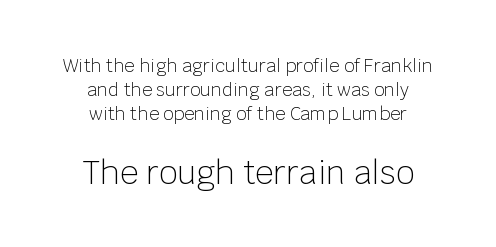
The cut favours lightness, reaching ordinary text weight at its darkest. A typesetter would call this proportional, since set widths differ per character. Students, observe: this is what conventionally led text looks like. Words float on clear page, feet unadorned. The rendering enlarges the type as you move from the upper chunk to the lower.
